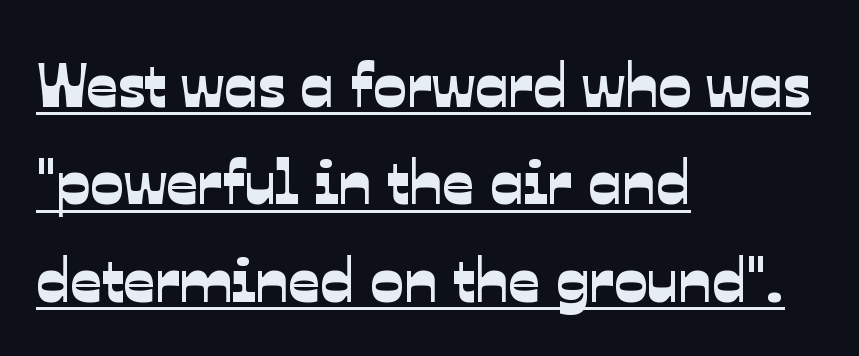
The image shows 62 px sans-serif type; set left-aligned, normal line spacing (1.57x), normal letter spacing, underlined; low stroke contrast and a medium x-height.
